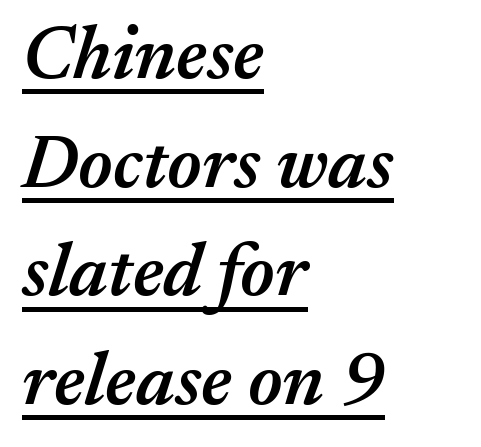
The image shows 75 px semibold type, italic (leaning right); set left-aligned, normal line spacing (1.45x), normal letter spacing, underlined; medium stroke contrast and a medium x-height.
